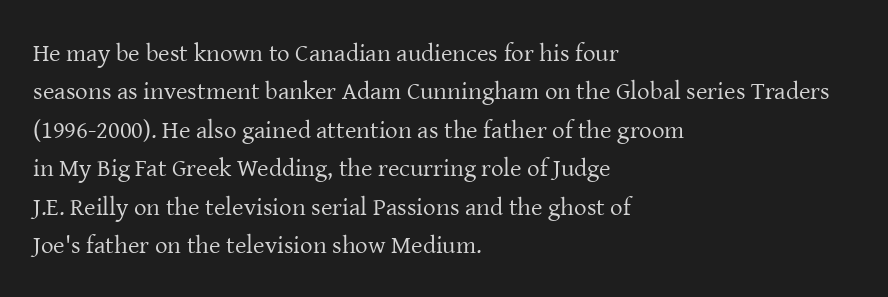
Q: Is the text bold? A: No.
Q: Is the text italic (slanted)? A: No, it is upright.
Q: Is the text underlined? A: No.
Q: How is the paragraph aligned? A: Left-aligned.
Q: Is the spacing between letters normal or unusually wide? A: Normal.
Q: Is the spacing between lines tight, normal or loose? A: Normal.
